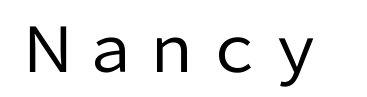
You could not count columns in this text — the font is proportionally spaced. The letters sit at their default tracking, neither squeezed nor spread. Anything drawn beneath the words? Only blank space. Upright lettering throughout. I'd call this a sans setting — the letters go barefoot. Is the stroke heavy? The answer is a plain regular-or-lighter.
